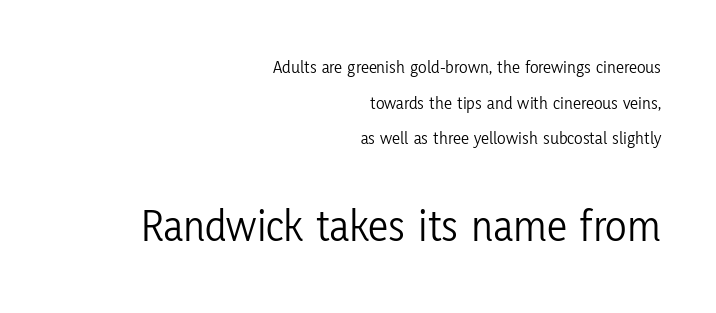
{"serif": "no", "italic": "no", "bold": "no", "weight": "light", "width": "condensed", "stroke_contrast": "low", "x_height": "medium", "monospaced": "no", "underline": "no", "align": "right", "line_spacing": "loose", "line_spacing_ratio": 1.98, "letter_spacing": "normal", "letter_spacing_em": 0.0, "larger_block": "second", "size_ratio": 2.5, "glyph_px": 45}
